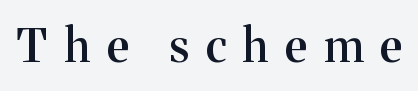
Does the lettering tilt? It doesn't — this is upright. The gap between lines stays unmarked. Does the weight exceed regular? Yes, but only to semibold. Someone cranked the tracking dial way up on this one. The rendering uses natural spacing where letterforms have individual widths.
